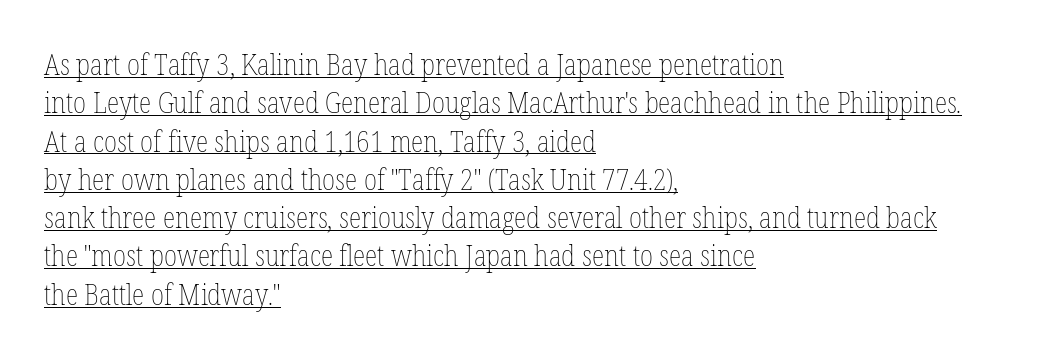
Q: Is the text bold? A: No.
Q: Is the text italic (slanted)? A: No, it is upright.
Q: Is the text underlined? A: Yes.
Q: How is the paragraph aligned? A: Left-aligned.
Q: Is the spacing between letters normal or unusually wide? A: Normal.
Q: Is the spacing between lines tight, normal or loose? A: Normal.
Q: Width (condensed, normal, or wide)? A: Condensed.
Q: Stroke contrast? A: Low.
Q: x-height? A: Medium.
Q: Monospaced? A: No.
